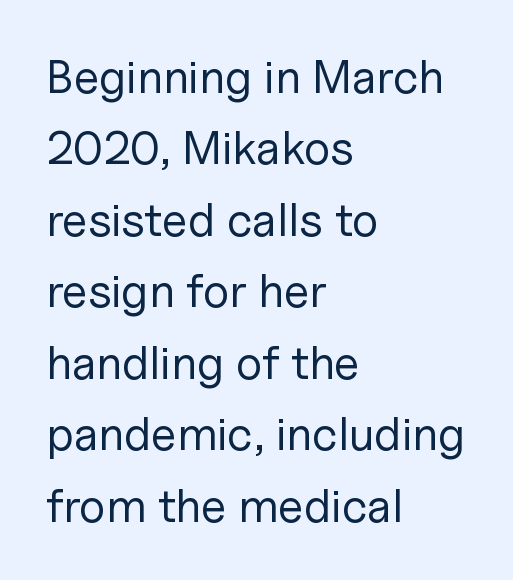
Q: Is the text bold? A: No.
Q: Is the text italic (slanted)? A: No, it is upright.
Q: Is the typeface a serif or a sans-serif typeface? A: Sans-serif.
Q: Is the text underlined? A: No.
Q: How is the paragraph aligned? A: Left-aligned.
Q: Is the spacing between letters normal or unusually wide? A: Normal.
Q: Is the spacing between lines tight, normal or loose? A: Normal.
Q: Width (condensed, normal, or wide)? A: Normal.
Q: Stroke contrast? A: Low.
Q: x-height? A: Medium.
Q: Monospaced? A: No.
